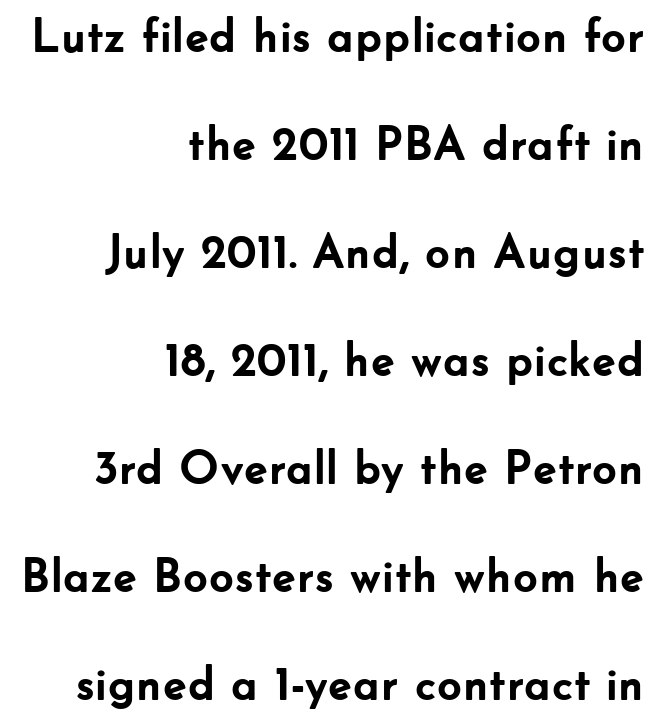
{"serif": "no", "italic": "no", "bold": "yes", "weight": "semibold", "width": "normal", "stroke_contrast": "low", "x_height": "small", "monospaced": "no", "underline": "no", "align": "right", "line_spacing": "loose", "line_spacing_ratio": 2.25, "letter_spacing": "normal", "letter_spacing_em": 0.0, "glyph_px": 48}
